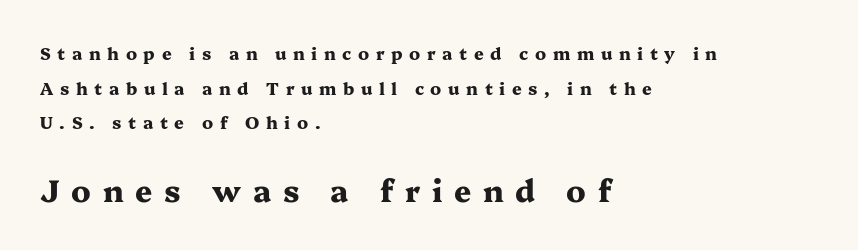
{"serif": "yes", "italic": "no", "bold": "yes", "weight": "heavy", "width": "wide", "stroke_contrast": "medium", "x_height": "medium", "monospaced": "no", "underline": "no", "align": "left", "line_spacing": "loose", "line_spacing_ratio": 2.03, "letter_spacing": "wide", "letter_spacing_em": 0.39, "larger_block": "second", "size_ratio": 1.76, "glyph_px": 30}
